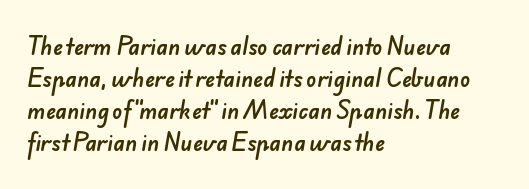
The image shows 21 px text type; set left-aligned, normal line spacing (1.53x), normal letter spacing, not underlined.
